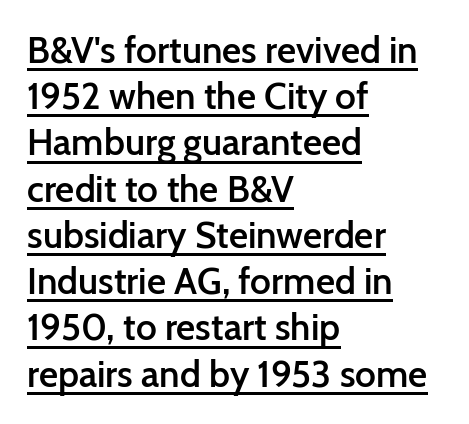
Beneath each row of characters lies a ruled line. A typesetter would call this zero additional tracking. Strokes here are thickened, but only to semibold level. Regarding serifs, this sample does without them.
